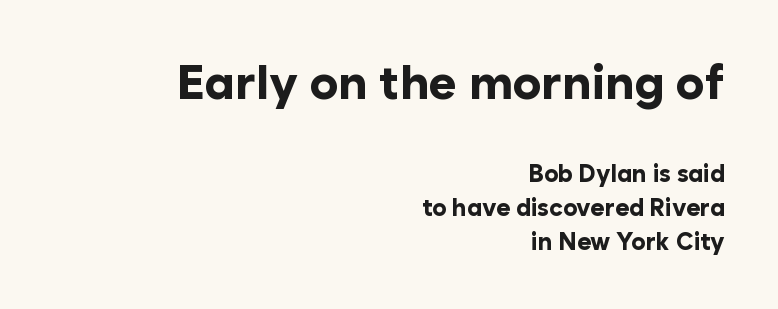
The image shows 48 px bold sans-serif type, upright; set right-aligned, normal line spacing (1.41x), normal letter spacing, not underlined; the first (top) block is 2.0x larger; low stroke contrast and a medium x-height.
